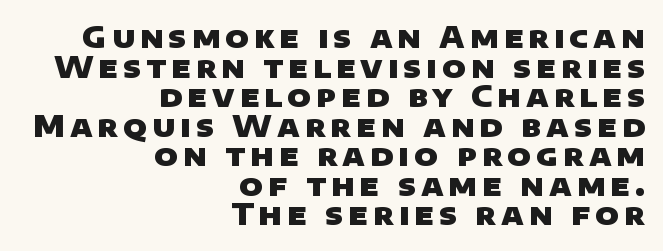
{"serif": "no", "bold": "yes", "weight": "heavy", "width": "wide", "stroke_contrast": "low", "x_height": "large", "monospaced": "no", "underline": "no", "align": "right", "line_spacing": "tight", "line_spacing_ratio": 1.02, "glyph_px": 29}
